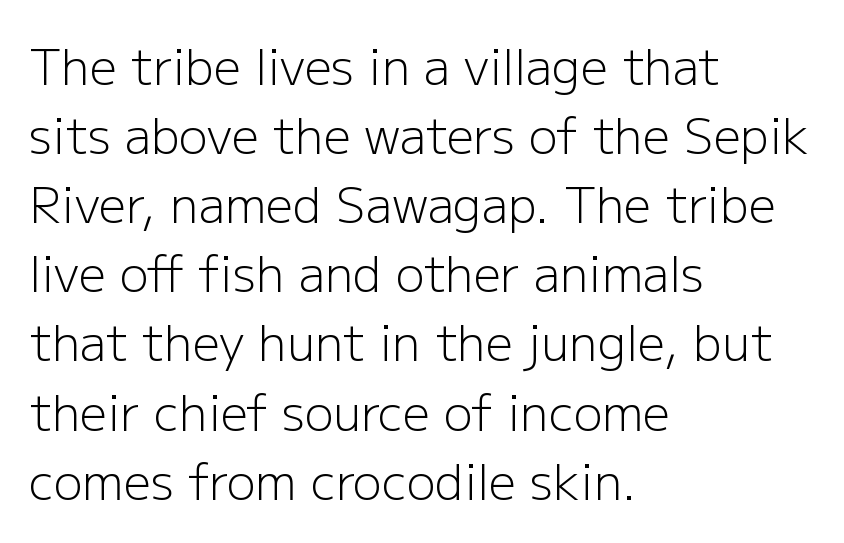
Q: Is the text bold? A: No.
Q: Is the text italic (slanted)? A: No, it is upright.
Q: Is the typeface a serif or a sans-serif typeface? A: Sans-serif.
Q: Is the text underlined? A: No.
Q: How is the paragraph aligned? A: Left-aligned.
Q: Is the spacing between letters normal or unusually wide? A: Normal.
Q: Is the spacing between lines tight, normal or loose? A: Normal.
Q: Width (condensed, normal, or wide)? A: Normal.
Q: Stroke contrast? A: Low.
Q: x-height? A: Medium.
Q: Monospaced? A: No.
